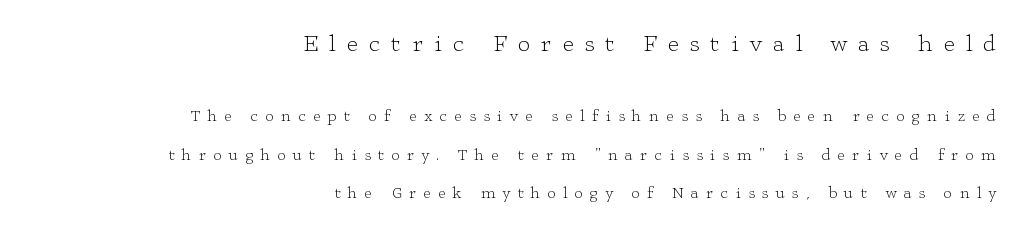
The image shows 24 px text type, upright; set right-aligned, loose line spacing (2.41x), unusually wide letter spacing (+0.46 em), not underlined; the first (top) block is 1.5x larger.
